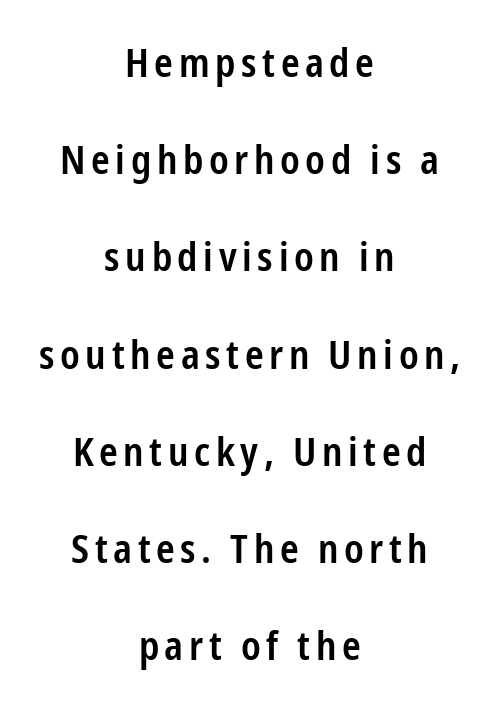
Q: Is the text bold? A: Semi-bold.
Q: Is the text italic (slanted)? A: No, it is upright.
Q: Is the typeface a serif or a sans-serif typeface? A: Sans-serif.
Q: Is the text underlined? A: No.
Q: How is the paragraph aligned? A: Centered.
Q: Is the spacing between lines tight, normal or loose? A: Loose.
Q: Width (condensed, normal, or wide)? A: Condensed.
Q: Stroke contrast? A: Low.
Q: x-height? A: Medium.
Q: Monospaced? A: No.
